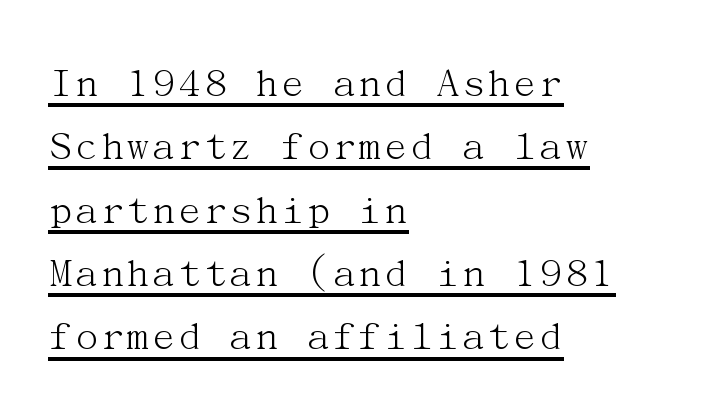
The image shows 44 px light serif type, upright; set left-aligned, normal line spacing (1.44x), normal letter spacing, underlined; medium stroke contrast and a medium x-height.
